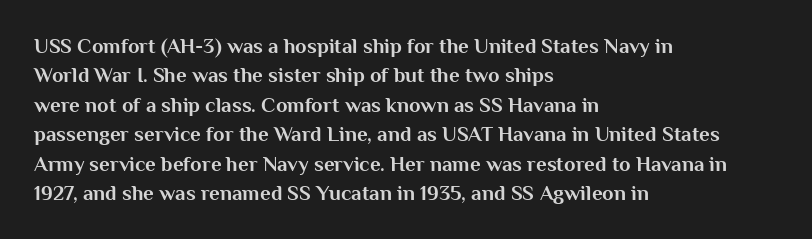
{"italic": "no", "bold": "yes", "underline": "no", "align": "left", "line_spacing": "normal", "line_spacing_ratio": 1.4, "letter_spacing": "normal", "letter_spacing_em": 0.0, "glyph_px": 21}
